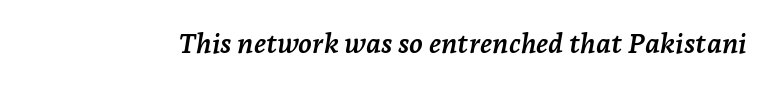
{"serif": "yes", "italic": "yes", "lean": "right", "slant_degrees": 7, "bold": "yes", "weight": "semibold", "width": "normal", "stroke_contrast": "low", "x_height": "medium", "monospaced": "no", "underline": "no", "letter_spacing": "normal", "letter_spacing_em": 0.0, "glyph_px": 28}
